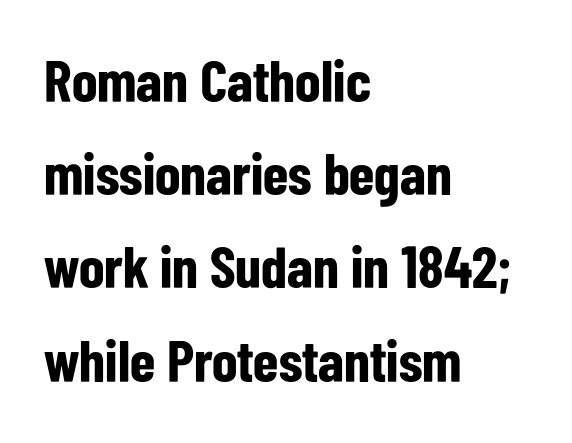
Q: Is the text bold? A: Yes.
Q: Is the text italic (slanted)? A: No, it is upright.
Q: Is the typeface a serif or a sans-serif typeface? A: Sans-serif.
Q: Is the text underlined? A: No.
Q: How is the paragraph aligned? A: Left-aligned.
Q: Is the spacing between letters normal or unusually wide? A: Normal.
Q: Is the spacing between lines tight, normal or loose? A: Normal.
Q: Width (condensed, normal, or wide)? A: Condensed.
Q: Stroke contrast? A: Low.
Q: x-height? A: Medium.
Q: Monospaced? A: No.
